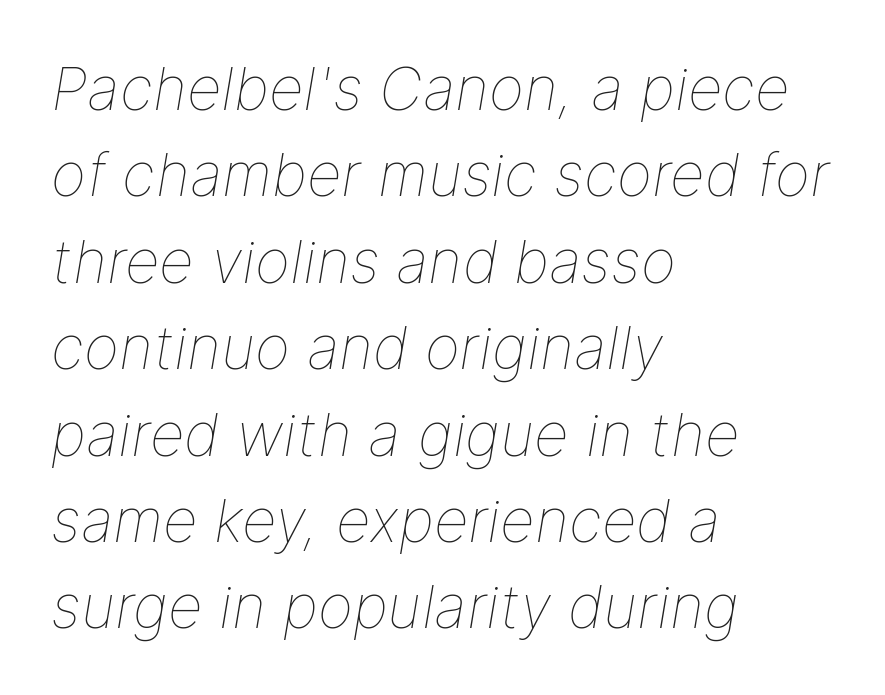
Summary of weight: not heavy and not bold. Words float on clear page, feet unadorned. Line beginnings align vertically; line endings do not. A normal amount of white space separates one row of letters from the next. You could call the tracking neutral — neither tight nor loose.
